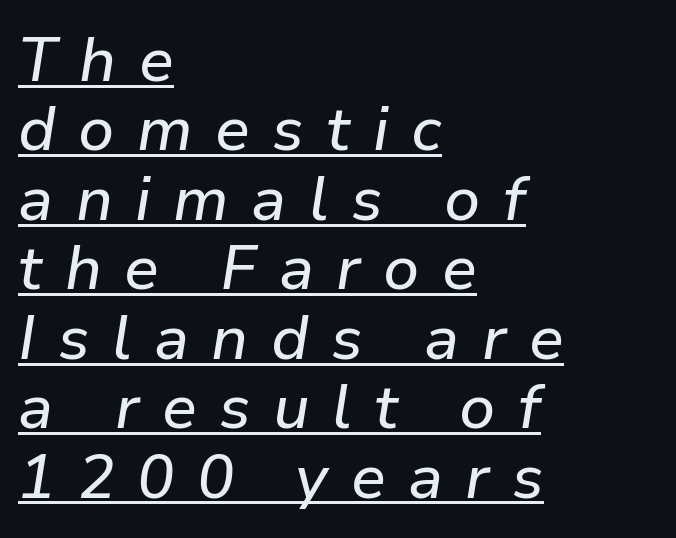
{"italic": "yes", "lean": "right", "slant_degrees": 9, "width": "normal", "stroke_contrast": "low", "x_height": "medium", "monospaced": "no", "underline": "yes", "align": "left", "line_spacing": "tight", "line_spacing_ratio": 1.12, "letter_spacing": "wide", "letter_spacing_em": 0.36, "glyph_px": 62}
